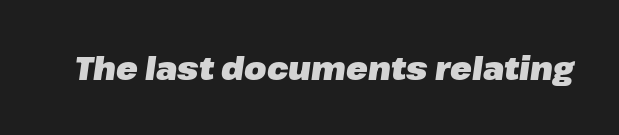
{"italic": "yes", "lean": "right", "slant_degrees": 8, "bold": "yes", "weight": "heavy", "width": "normal", "stroke_contrast": "low", "x_height": "medium", "monospaced": "no", "underline": "no", "letter_spacing": "normal", "letter_spacing_em": 0.0, "glyph_px": 32}
